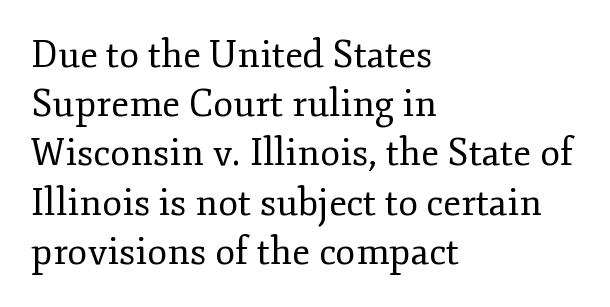
Q: Is the text bold? A: No.
Q: Is the text italic (slanted)? A: No, it is upright.
Q: Is the typeface a serif or a sans-serif typeface? A: Serif.
Q: Is the text underlined? A: No.
Q: How is the paragraph aligned? A: Left-aligned.
Q: Is the spacing between letters normal or unusually wide? A: Normal.
Q: Is the spacing between lines tight, normal or loose? A: Normal.
Q: Width (condensed, normal, or wide)? A: Normal.
Q: Stroke contrast? A: Low.
Q: x-height? A: Small.
Q: Monospaced? A: No.
